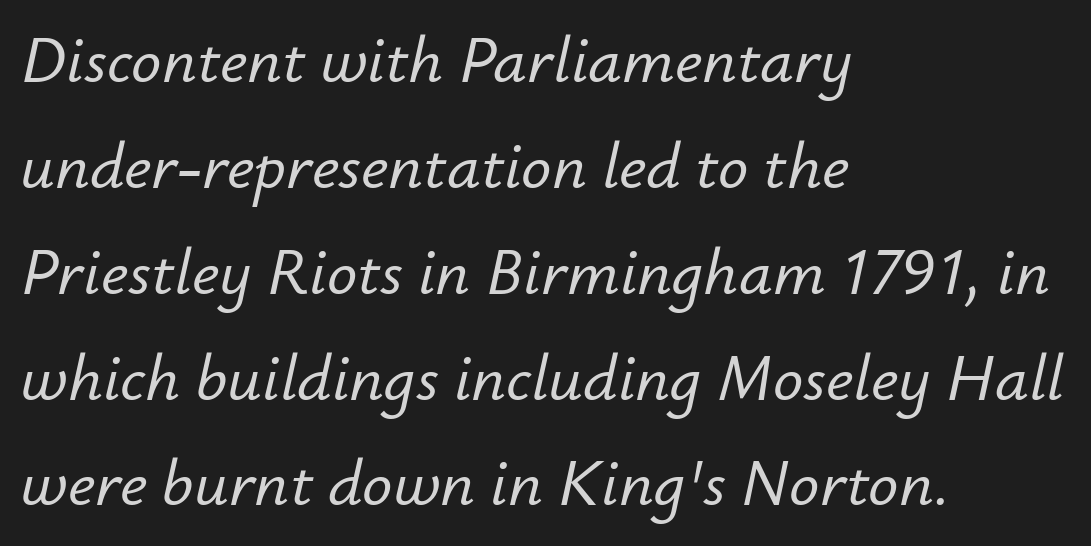
The image shows 67 px text type, italic (leaning right); set left-aligned, normal line spacing (1.58x), normal letter spacing, not underlined; low stroke contrast and a small x-height.
